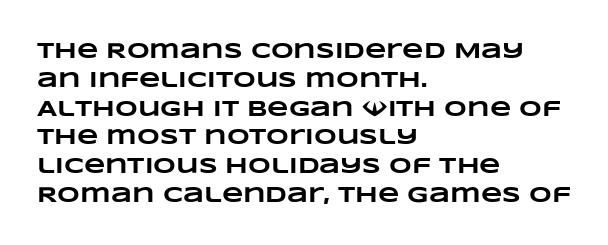
Q: Is the text bold? A: Yes.
Q: Is the text underlined? A: No.
Q: How is the paragraph aligned? A: Left-aligned.
Q: Is the spacing between letters normal or unusually wide? A: Normal.
Q: Is the spacing between lines tight, normal or loose? A: Normal.
